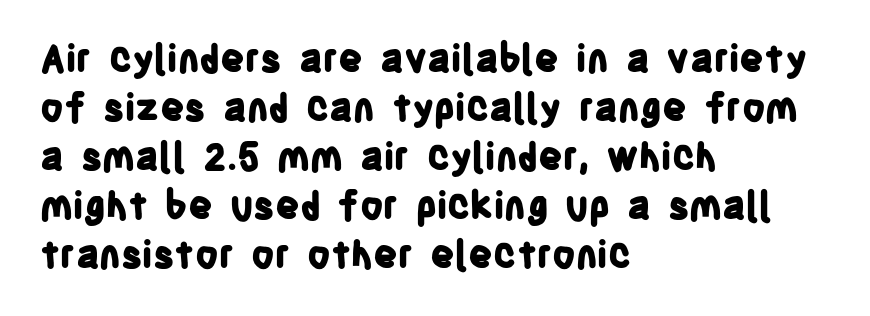
Does extra space separate the letters? No, they use regular spacing. If you drew a line through each stem, it would be perfectly vertical. Regarding leading, the lines here are spaced in the standard way. This sample has the flowing, uneven cadence of proportional lettering. The baseline area is clear.
